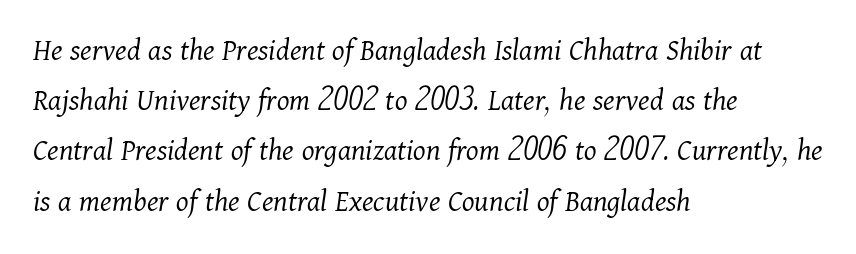
Q: Is the text bold? A: No.
Q: Is the text italic (slanted)? A: Yes, it leans right by about 11 degrees.
Q: Is the typeface a serif or a sans-serif typeface? A: Serif.
Q: Is the text underlined? A: No.
Q: How is the paragraph aligned? A: Left-aligned.
Q: Is the spacing between letters normal or unusually wide? A: Normal.
Q: Is the spacing between lines tight, normal or loose? A: Normal.
Q: Width (condensed, normal, or wide)? A: Normal.
Q: Stroke contrast? A: Medium.
Q: x-height? A: Medium.
Q: Monospaced? A: No.
